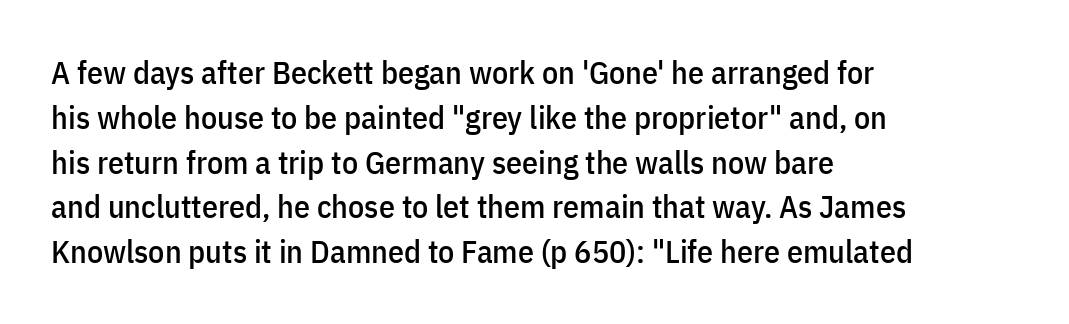
Each letter's strokes conclude bluntly, with no projecting serifs. The rendering uses natural spacing where letterforms have individual widths. All the whitespace from short lines collects on the right. Normally led — the rows are evenly, conventionally spaced. The string is rendered with underlining switched off.
